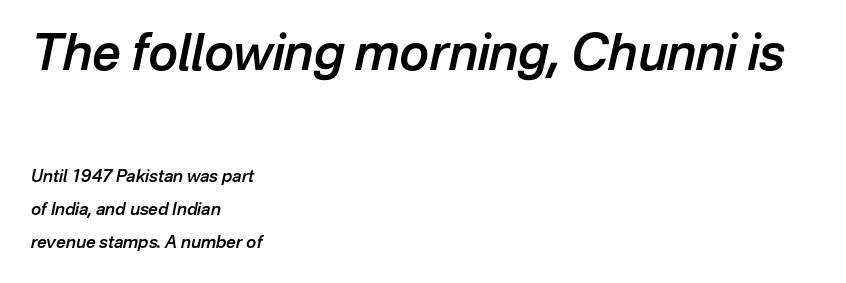
The image shows 50 px semibold type, italic (leaning right); set left-aligned, loose line spacing (1.94x), normal letter spacing, not underlined; the first (top) block is 2.94x larger; low stroke contrast and a medium x-height.
